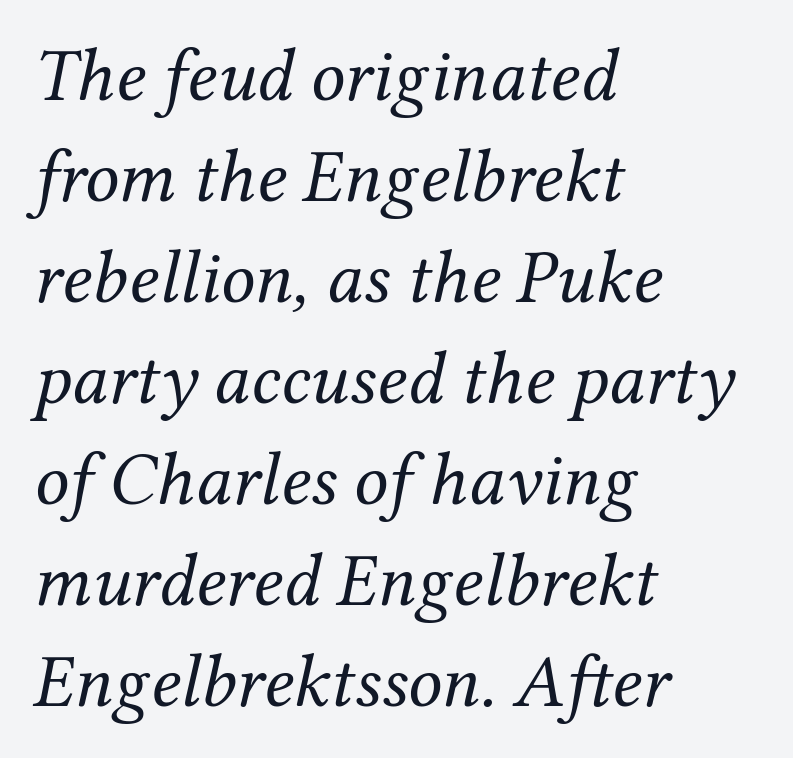
{"serif": "yes", "italic": "yes", "lean": "right", "slant_degrees": 12, "bold": "no", "weight": "regular", "width": "normal", "stroke_contrast": "medium", "x_height": "medium", "monospaced": "no", "underline": "no", "align": "left", "line_spacing": "normal", "line_spacing_ratio": 1.33, "letter_spacing": "normal", "letter_spacing_em": 0.0, "glyph_px": 76}
